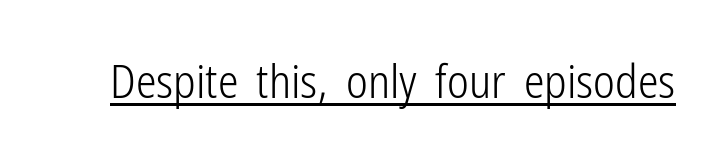
{"serif": "no", "italic": "no", "bold": "no", "weight": "light", "width": "condensed", "stroke_contrast": "low", "x_height": "medium", "monospaced": "no", "underline": "yes", "letter_spacing": "normal", "letter_spacing_em": 0.0, "glyph_px": 46}
